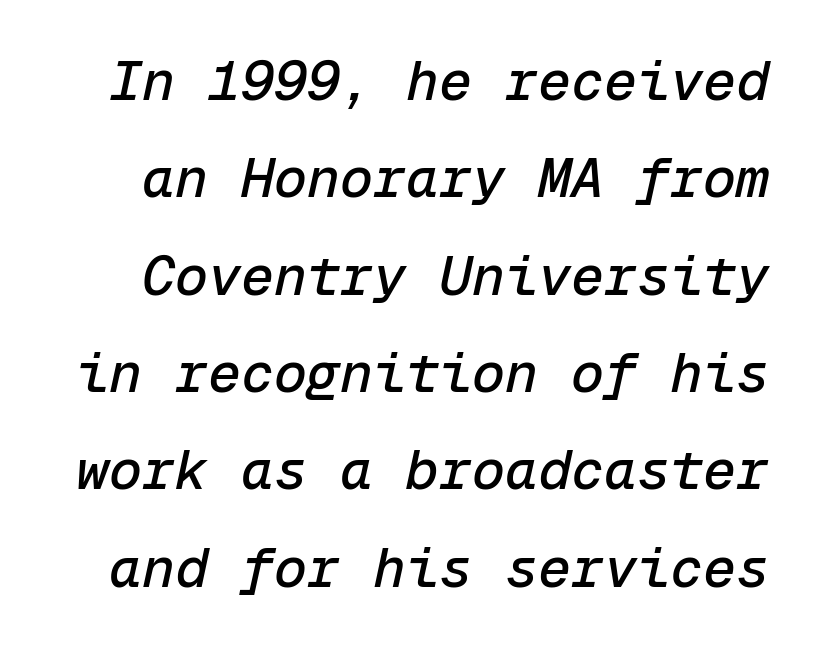
{"italic": "yes", "lean": "right", "slant_degrees": 12, "width": "normal", "stroke_contrast": "low", "x_height": "medium", "monospaced": "yes", "underline": "no", "line_spacing_ratio": 1.77, "letter_spacing": "normal", "letter_spacing_em": 0.0, "glyph_px": 55}
